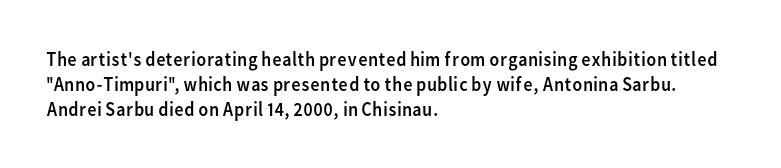
{"italic": "no", "bold": "no", "underline": "no", "align": "left", "line_spacing": "normal", "line_spacing_ratio": 1.25, "letter_spacing": "normal", "letter_spacing_em": 0.0, "glyph_px": 20}
